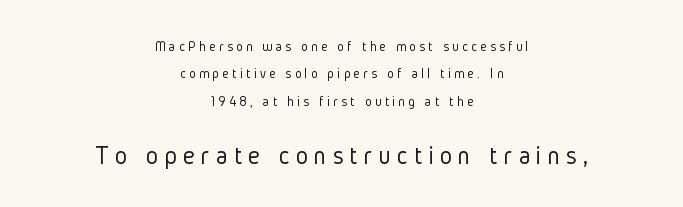
Q: Is the text bold? A: No.
Q: Is the text italic (slanted)? A: No, it is upright.
Q: Is the text underlined? A: No.
Q: How is the paragraph aligned? A: Centered.
Q: Is the spacing between letters normal or unusually wide? A: Unusually wide.
Q: Is the spacing between lines tight, normal or loose? A: Loose.
Q: Which block of text is set in a larger size, the first (top) or the second (bottom)? A: The second (bottom) one.
